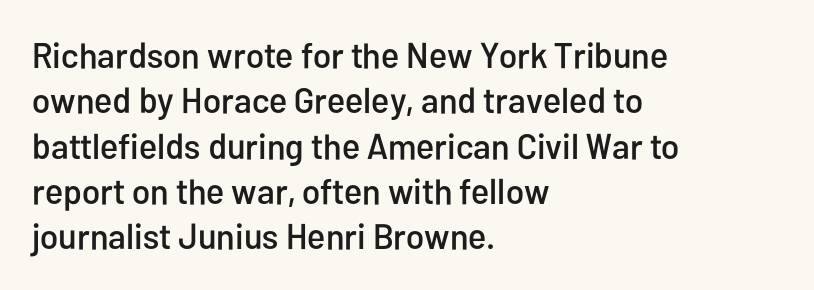
The image shows 36 px condensed sans-serif type, upright; set left-aligned, normal line spacing (1.26x), normal letter spacing, not underlined; low stroke contrast and a medium x-height.
